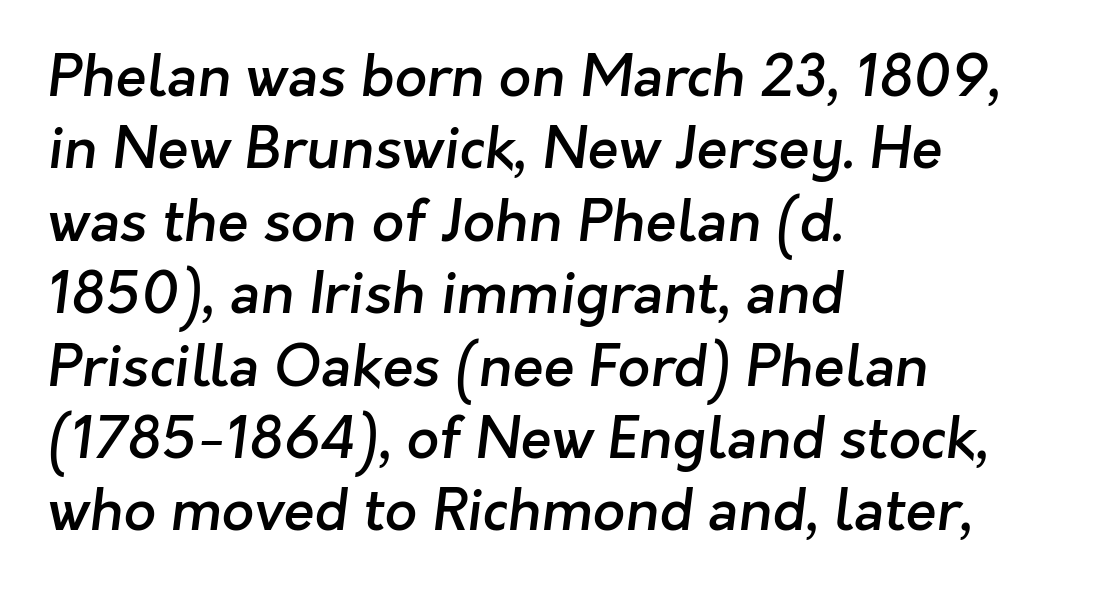
{"serif": "no", "bold": "semi", "weight": "semibold", "width": "normal", "stroke_contrast": "low", "x_height": "medium", "monospaced": "no", "underline": "no", "align": "left", "line_spacing": "normal", "line_spacing_ratio": 1.27, "letter_spacing": "normal", "letter_spacing_em": 0.0, "glyph_px": 57}
